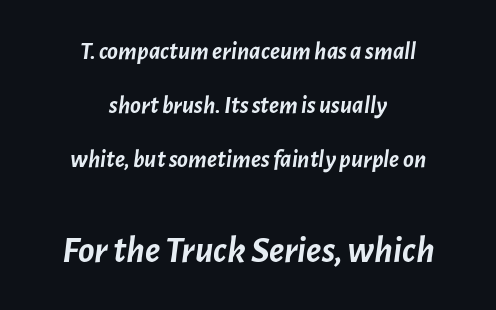
These two chunks differ in scale, with the bottom chunk taking the larger measure. The lettering tilts uniformly, giving the passage an italic look. The glyphs are unaccompanied by any horizontal stroke below them. These lines are rendered in a variable-pitch font. Horizontal alignment here is central, giving a formal, balanced look. Horizontal bands of white between lines are thick stripes.
